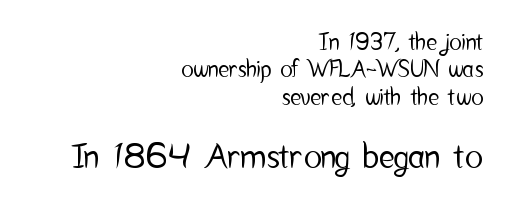
The image shows 34 px condensed sans-serif type, upright; set right-aligned, line spacing 1.19x, normal letter spacing, not underlined; the second (bottom) block is 1.48x larger; low stroke contrast and a medium x-height.
